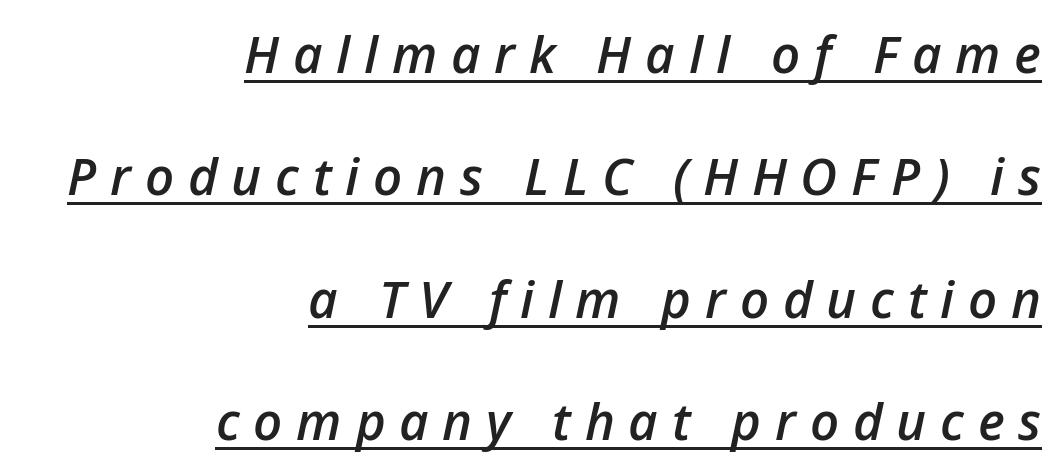
{"italic": "yes", "lean": "right", "slant_degrees": 12, "bold": "semi", "weight": "semibold", "width": "normal", "stroke_contrast": "low", "x_height": "medium", "monospaced": "no", "underline": "yes", "align": "right", "line_spacing": "loose", "line_spacing_ratio": 2.4, "letter_spacing": "wide", "letter_spacing_em": 0.27, "glyph_px": 51}
